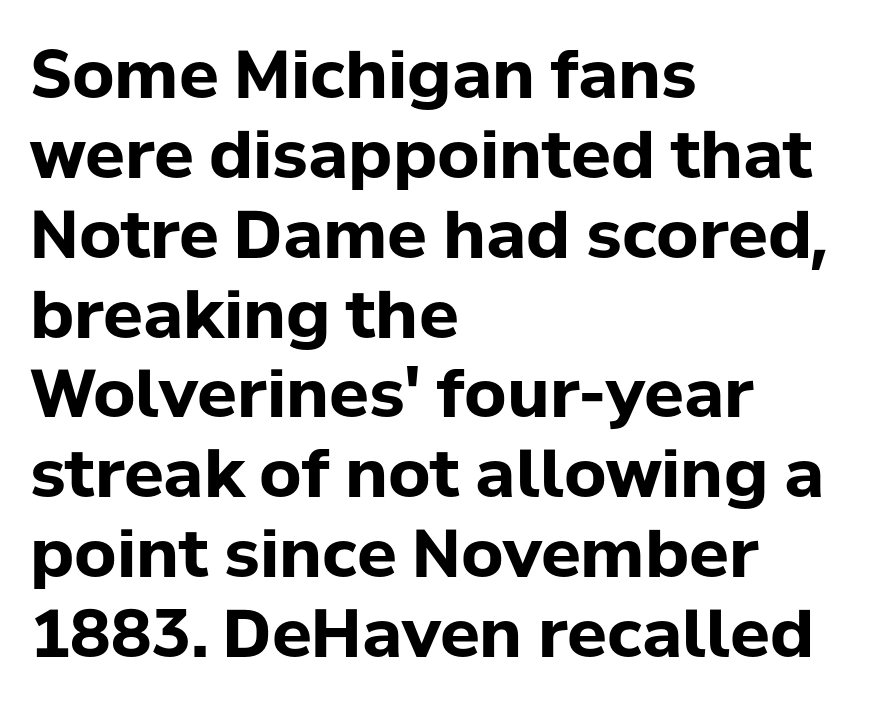
The image shows 66 px bold sans-serif type, upright; set left-aligned, line spacing 1.21x, normal letter spacing, not underlined; low stroke contrast and a medium x-height.
